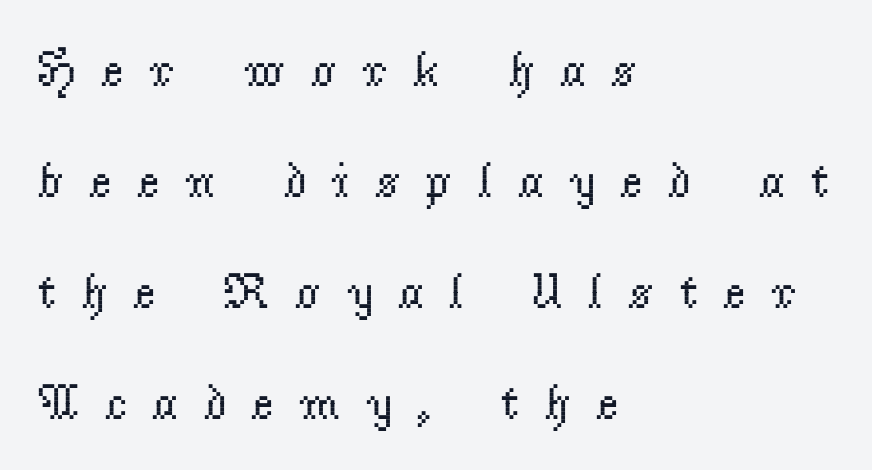
The baseline area is clear. One glance says open: line gaps are wider than usual. Tracking here is generous; glyphs stand well apart from one another. The face used here is proportionally spaced, like ordinary book or web type. Line beginnings align vertically; line endings do not. This rendering employs a face with finishing strokes, i.e., a serif.
